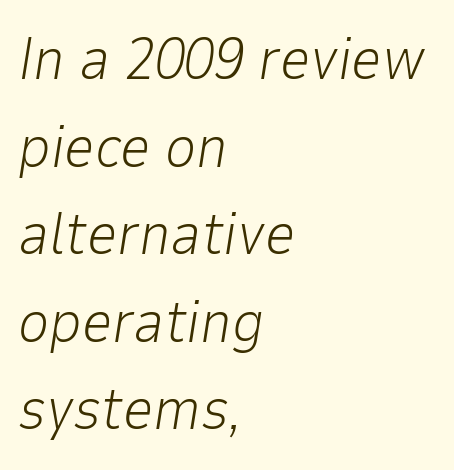
{"italic": "yes", "lean": "right", "slant_degrees": 9, "bold": "no", "weight": "light", "width": "normal", "stroke_contrast": "low", "x_height": "medium", "monospaced": "no", "underline": "no", "align": "left", "line_spacing": "normal", "line_spacing_ratio": 1.46, "letter_spacing": "normal", "letter_spacing_em": 0.0, "glyph_px": 60}
